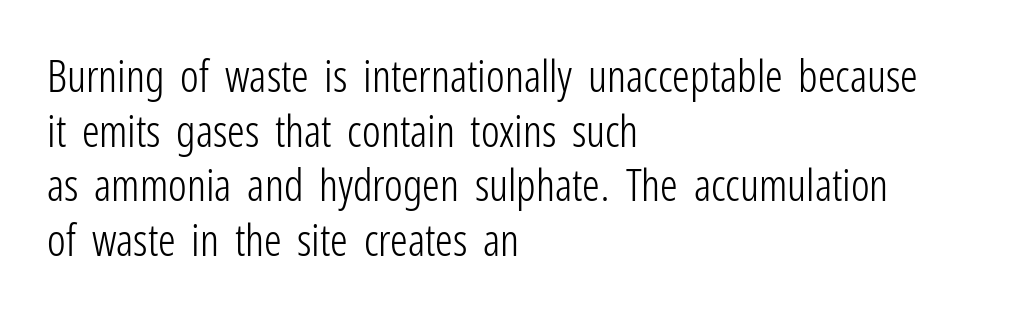
The image shows 44 px light, condensed sans-serif type, upright; set left-aligned, line spacing 1.24x, normal letter spacing, not underlined; low stroke contrast and a medium x-height.
